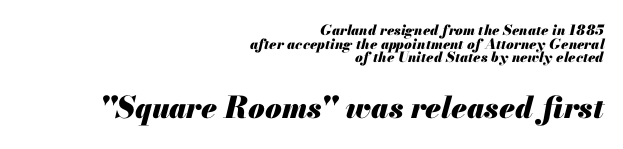
{"italic": "yes", "lean": "right", "slant_degrees": 13, "bold": "yes", "weight": "heavy", "width": "normal", "stroke_contrast": "medium", "x_height": "small", "monospaced": "no", "underline": "no", "align": "right", "line_spacing": "tight", "line_spacing_ratio": 0.97, "letter_spacing": "normal", "letter_spacing_em": 0.0, "larger_block": "second", "size_ratio": 2.14, "glyph_px": 30}
